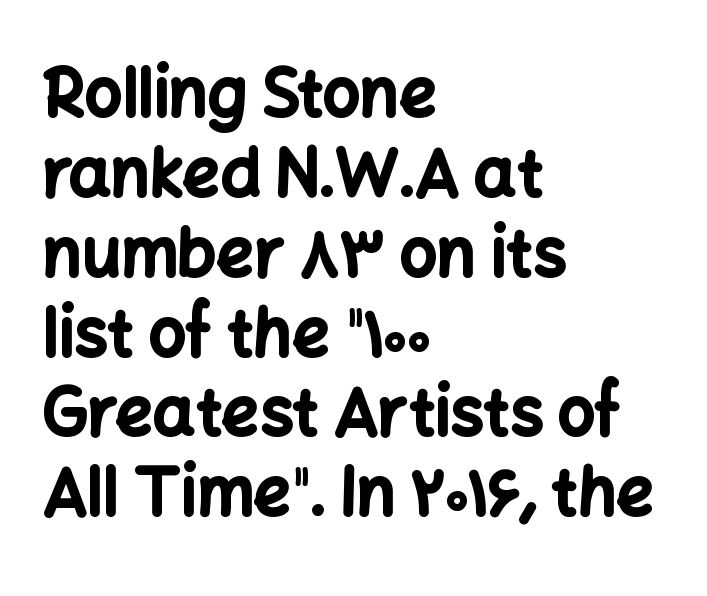
The image shows 66 px bold sans-serif type, upright; set left-aligned, line spacing 1.21x, normal letter spacing, not underlined; low stroke contrast and a medium x-height.
